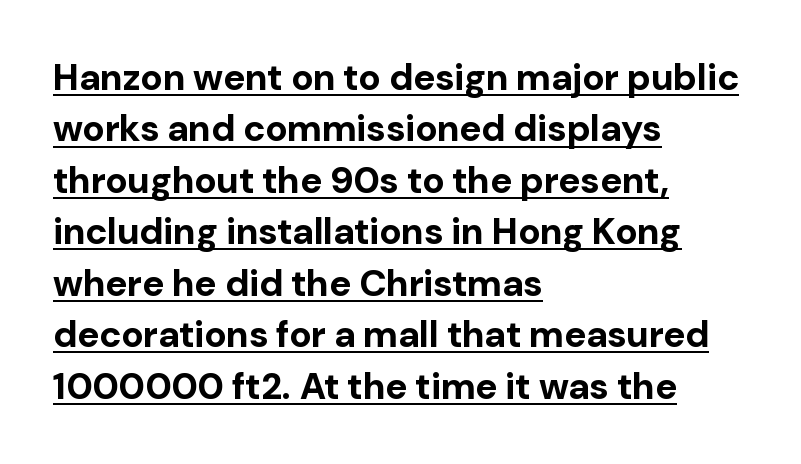
The image shows 37 px bold sans-serif type, upright; set left-aligned, normal line spacing (1.39x), normal letter spacing, underlined; low stroke contrast and a medium x-height.
